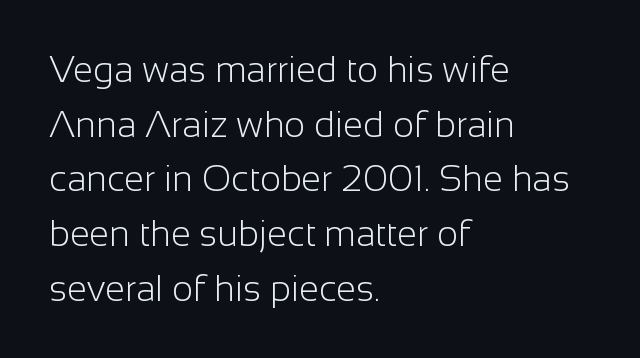
{"serif": "no", "italic": "no", "bold": "no", "weight": "light", "width": "normal", "stroke_contrast": "low", "x_height": "medium", "monospaced": "no", "underline": "no", "align": "left", "line_spacing": "normal", "line_spacing_ratio": 1.52, "letter_spacing": "normal", "letter_spacing_em": 0.0, "glyph_px": 36}
